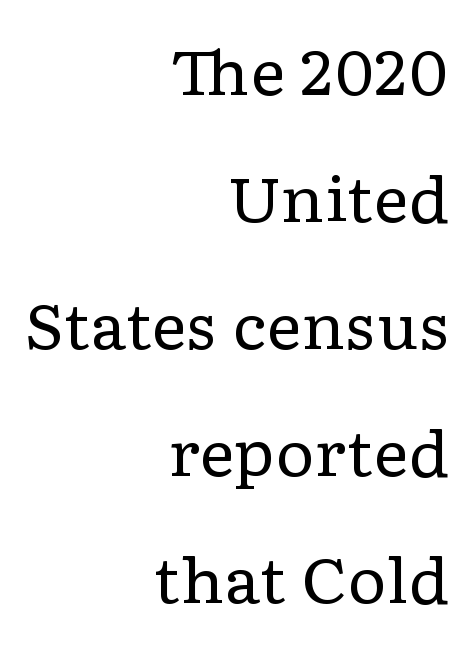
{"serif": "yes", "italic": "no", "bold": "no", "weight": "regular", "width": "wide", "stroke_contrast": "low", "x_height": "medium", "monospaced": "no", "underline": "no", "align": "right", "line_spacing": "loose", "line_spacing_ratio": 2.08, "letter_spacing": "normal", "letter_spacing_em": 0.0, "glyph_px": 61}
